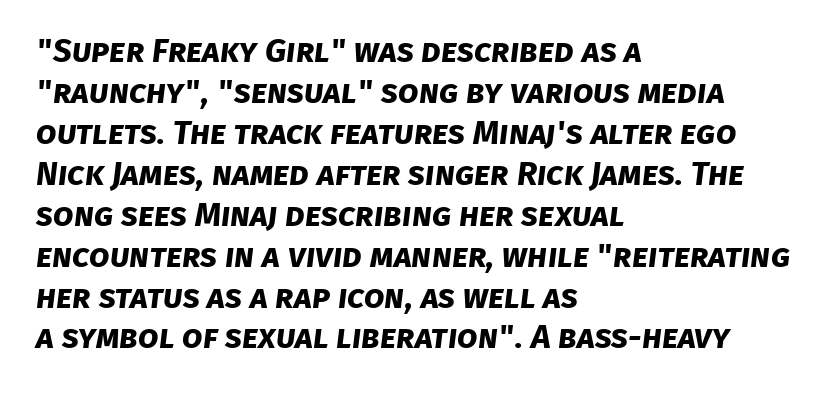
{"serif": "no", "bold": "yes", "weight": "bold", "width": "normal", "stroke_contrast": "low", "x_height": "large", "monospaced": "no", "underline": "no", "align": "left", "line_spacing_ratio": 1.24, "letter_spacing": "normal", "letter_spacing_em": 0.0, "glyph_px": 33}
